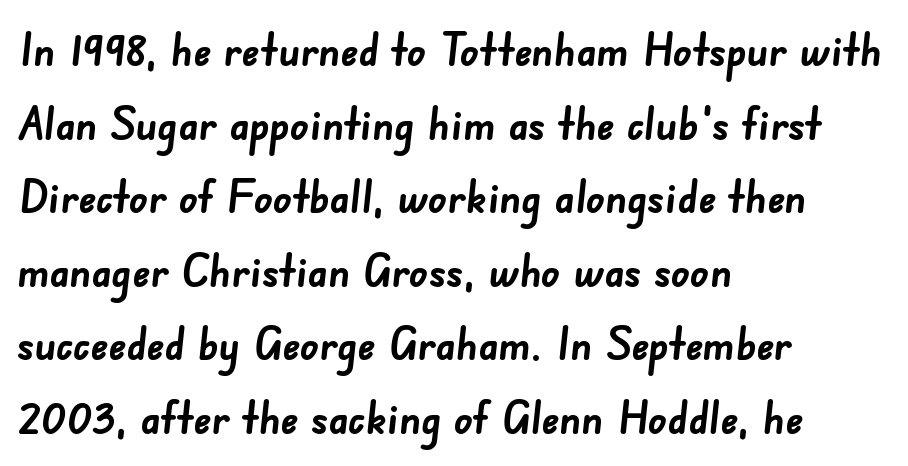
The image shows 46 px semibold sans-serif type; set left-aligned, normal line spacing (1.6x), normal letter spacing, not underlined; low stroke contrast and a small x-height.
